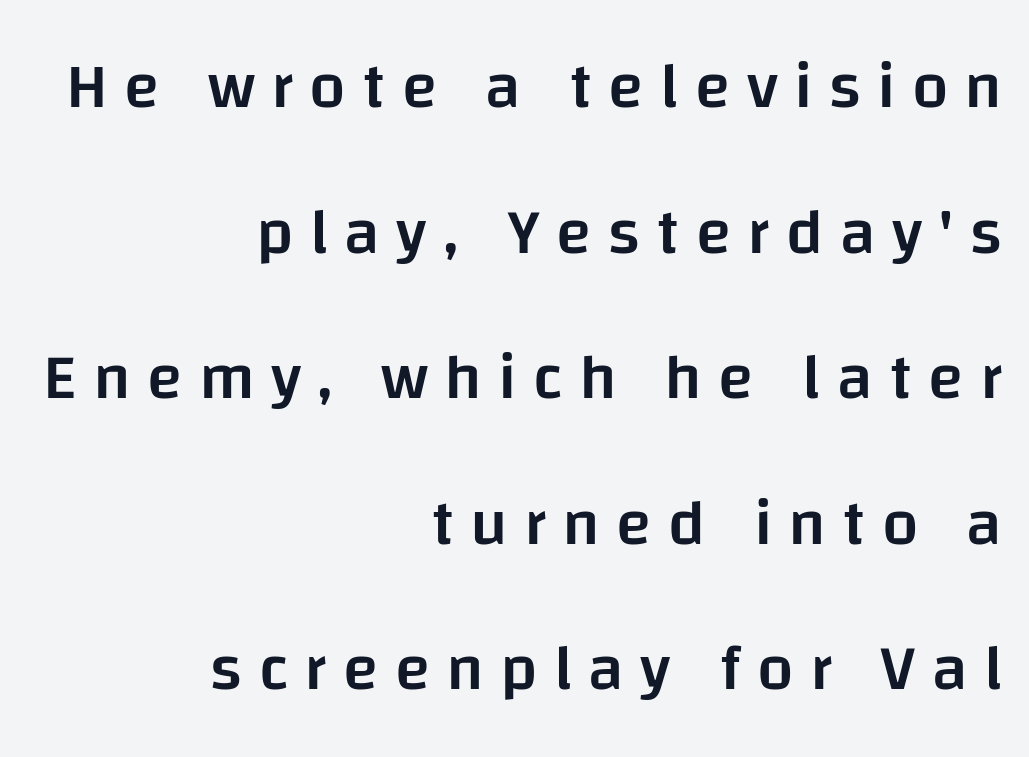
{"serif": "no", "italic": "no", "bold": "semi", "weight": "semibold", "width": "normal", "stroke_contrast": "low", "x_height": "large", "monospaced": "no", "underline": "no", "align": "right", "line_spacing": "loose", "line_spacing_ratio": 2.24, "letter_spacing": "wide", "letter_spacing_em": 0.25, "glyph_px": 65}
